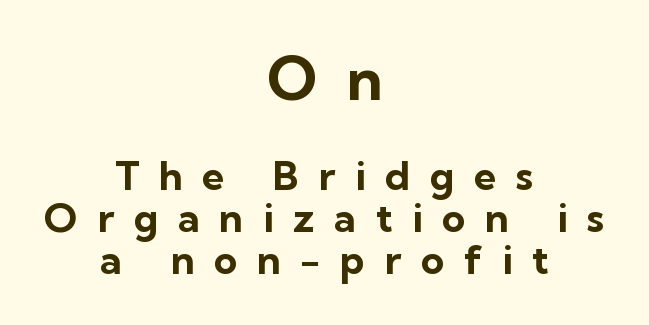
{"serif": "no", "italic": "no", "bold": "yes", "weight": "bold", "width": "normal", "stroke_contrast": "low", "x_height": "medium", "monospaced": "no", "underline": "no", "align": "center", "line_spacing": "tight", "line_spacing_ratio": 1.04, "letter_spacing": "wide", "letter_spacing_em": 0.49, "larger_block": "first", "size_ratio": 1.5, "glyph_px": 60}
